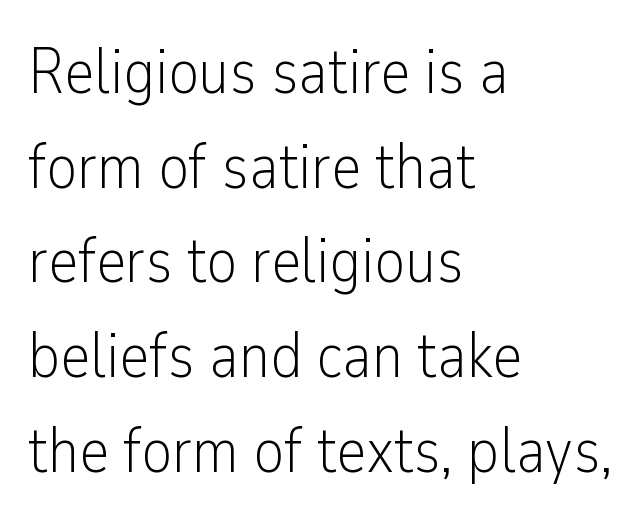
The image shows 64 px light, condensed sans-serif type, upright; set left-aligned, normal line spacing (1.48x), normal letter spacing, not underlined; low stroke contrast and a medium x-height.
